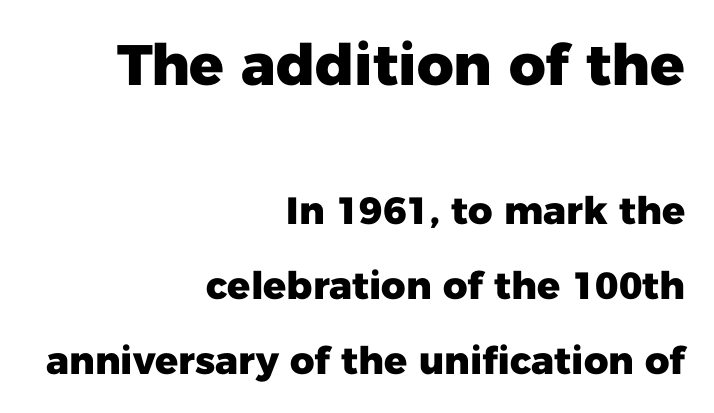
The image shows 57 px heavy sans-serif type, upright; set right-aligned, loose line spacing (1.97x), normal letter spacing, not underlined; the first (top) block is 1.5x larger; low stroke contrast and a medium x-height.
